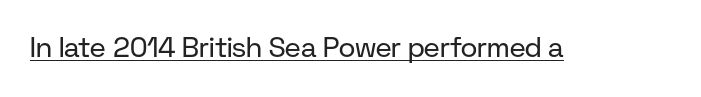
{"serif": "no", "italic": "no", "bold": "no", "weight": "regular", "width": "normal", "stroke_contrast": "low", "x_height": "medium", "monospaced": "no", "underline": "yes", "letter_spacing": "normal", "letter_spacing_em": 0.0, "glyph_px": 28}
